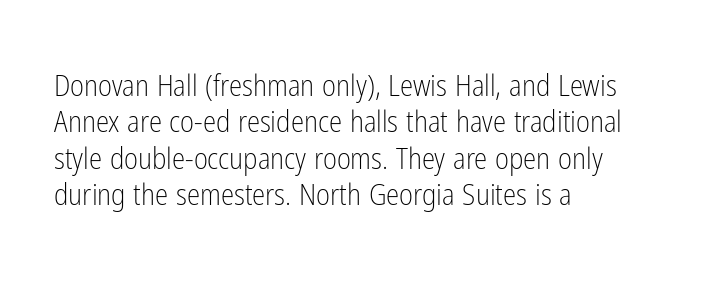
The image shows 30 px light, condensed sans-serif type, upright; set left-aligned, line spacing 1.21x, normal letter spacing, not underlined; low stroke contrast and a medium x-height.
